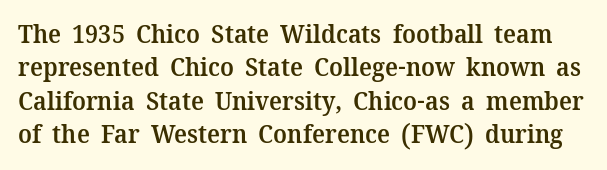
{"italic": "no", "bold": "semi", "underline": "no", "line_spacing": "normal", "line_spacing_ratio": 1.34, "letter_spacing": "normal", "letter_spacing_em": 0.0, "glyph_px": 25}
